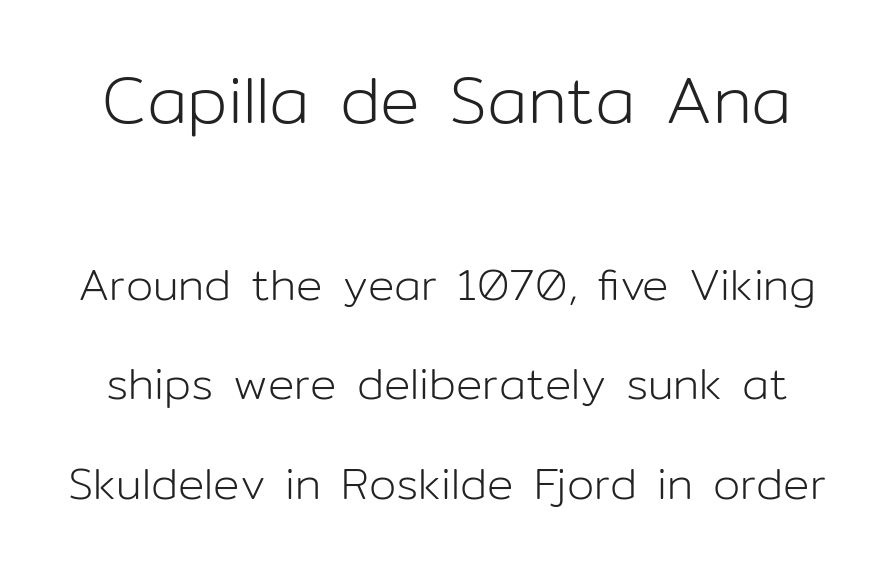
Q: Is the text bold? A: No.
Q: Is the text italic (slanted)? A: No, it is upright.
Q: Is the typeface a serif or a sans-serif typeface? A: Sans-serif.
Q: Is the text underlined? A: No.
Q: Is the spacing between letters normal or unusually wide? A: Normal.
Q: Is the spacing between lines tight, normal or loose? A: Loose.
Q: Which block of text is set in a larger size, the first (top) or the second (bottom)? A: The first (top) one.
Q: Width (condensed, normal, or wide)? A: Normal.
Q: Stroke contrast? A: Low.
Q: x-height? A: Medium.
Q: Monospaced? A: No.
